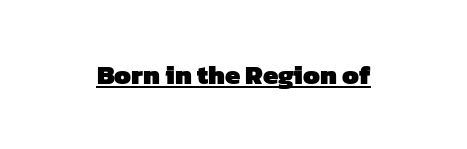
Between one letter and the next there's only the usual sliver of space. This rendering features underlined lettering. The characters look thick and weighty, a clear bold.
